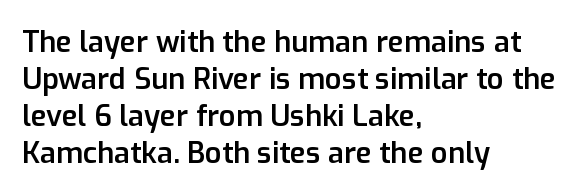
{"serif": "no", "italic": "no", "bold": "semi", "weight": "semibold", "width": "normal", "stroke_contrast": "low", "x_height": "medium", "monospaced": "no", "underline": "no", "align": "left", "line_spacing": "normal", "line_spacing_ratio": 1.28, "letter_spacing": "normal", "letter_spacing_em": 0.0, "glyph_px": 29}
